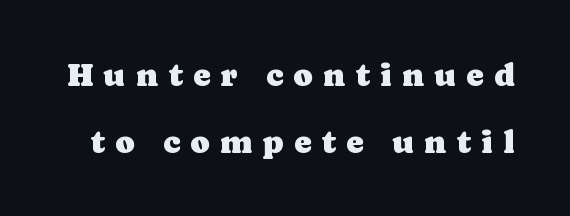
The image shows 33 px serif type, upright; set loose line spacing (2.03x), unusually wide letter spacing (+0.3 em), not underlined; low stroke contrast and a medium x-height.
